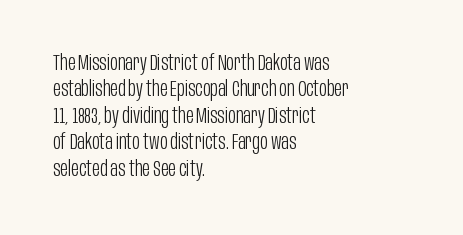
Q: Is the text bold? A: No.
Q: Is the text italic (slanted)? A: No, it is upright.
Q: Is the text underlined? A: No.
Q: How is the paragraph aligned? A: Left-aligned.
Q: Is the spacing between letters normal or unusually wide? A: Normal.
Q: Is the spacing between lines tight, normal or loose? A: Normal.
